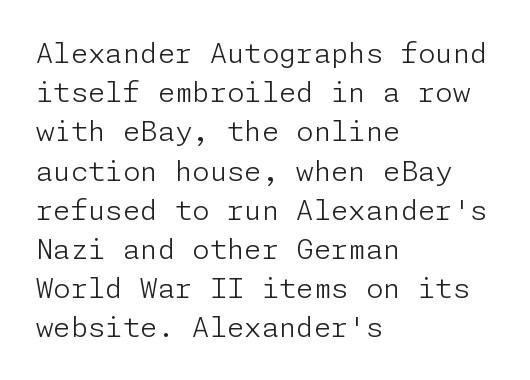
The image shows 28 px light sans-serif type, upright; set left-aligned, normal line spacing (1.4x), normal letter spacing, not underlined; low stroke contrast and a medium x-height.
